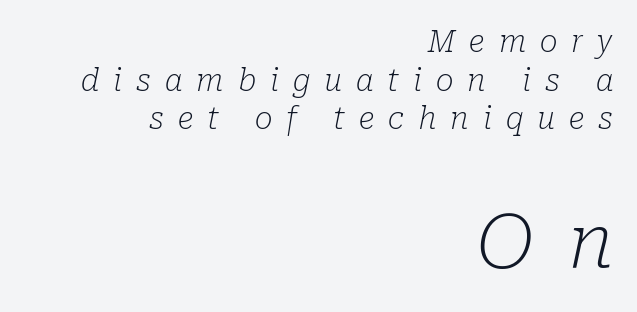
{"serif": "yes", "italic": "yes", "lean": "right", "slant_degrees": 10, "bold": "no", "weight": "light", "width": "normal", "stroke_contrast": "low", "x_height": "medium", "monospaced": "no", "underline": "no", "align": "right", "line_spacing": "normal", "line_spacing_ratio": 1.29, "letter_spacing": "wide", "letter_spacing_em": 0.47, "larger_block": "second", "size_ratio": 2.47, "glyph_px": 74}
